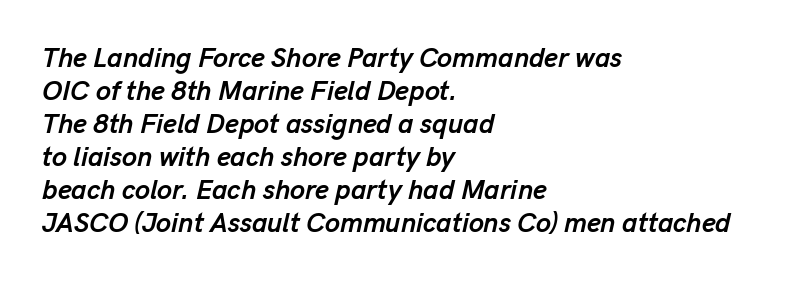
Caption: bold face, heavy strokes. There is no visible air inserted between adjacent glyphs. Each row of text sits above clean, open space. Rendered with sloped, italic letterforms. Caption: multi-line text, flush left, ragged right.
